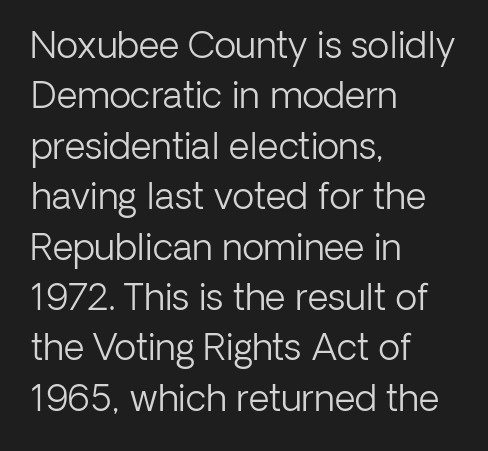
The image shows 36 px light sans-serif type, upright; set left-aligned, normal line spacing (1.4x), normal letter spacing, not underlined; low stroke contrast and a medium x-height.
